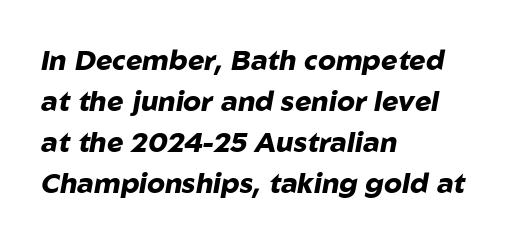
{"italic": "yes", "lean": "right", "slant_degrees": 10, "bold": "yes", "weight": "heavy", "width": "normal", "stroke_contrast": "low", "x_height": "medium", "monospaced": "no", "underline": "no", "align": "left", "line_spacing": "normal", "line_spacing_ratio": 1.46, "letter_spacing": "normal", "letter_spacing_em": 0.0, "glyph_px": 28}
